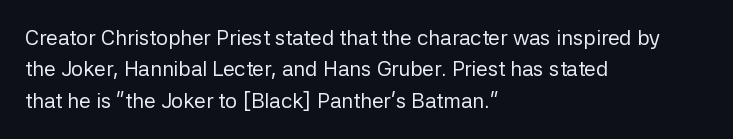
Q: Is the text bold? A: No.
Q: Is the text italic (slanted)? A: No, it is upright.
Q: Is the text underlined? A: No.
Q: How is the paragraph aligned? A: Left-aligned.
Q: Is the spacing between letters normal or unusually wide? A: Normal.
Q: Is the spacing between lines tight, normal or loose? A: Normal.
